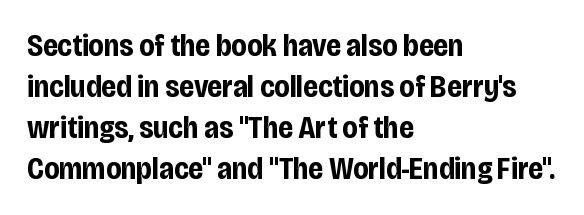
{"serif": "no", "italic": "no", "bold": "yes", "weight": "bold", "width": "condensed", "stroke_contrast": "low", "x_height": "large", "monospaced": "no", "underline": "no", "align": "left", "line_spacing": "normal", "line_spacing_ratio": 1.32, "letter_spacing": "normal", "letter_spacing_em": 0.0, "glyph_px": 31}
